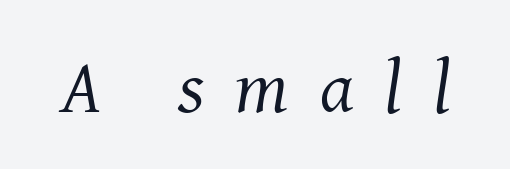
The image shows 75 px regular-weight serif type, italic (leaning right); set unusually wide letter spacing (+0.41 em), not underlined; medium stroke contrast and a medium x-height.
